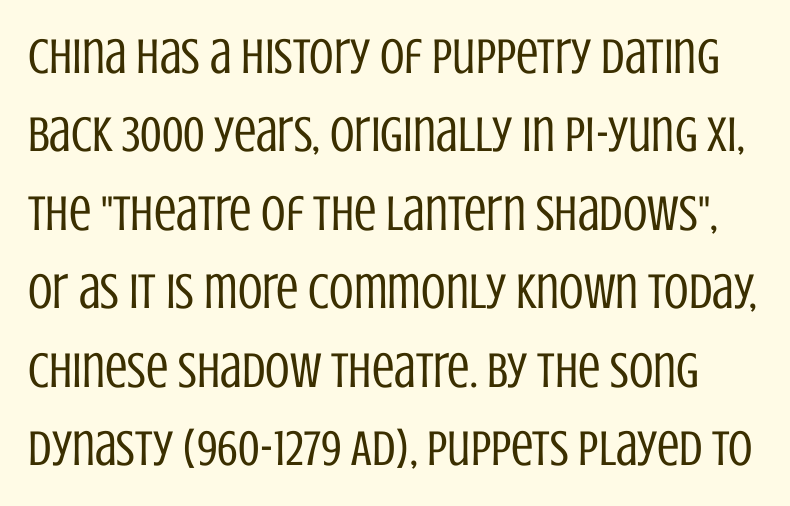
The image shows 50 px regular-weight, condensed sans-serif type, upright; set normal line spacing (1.57x), normal letter spacing, not underlined; low stroke contrast and a large x-height.
